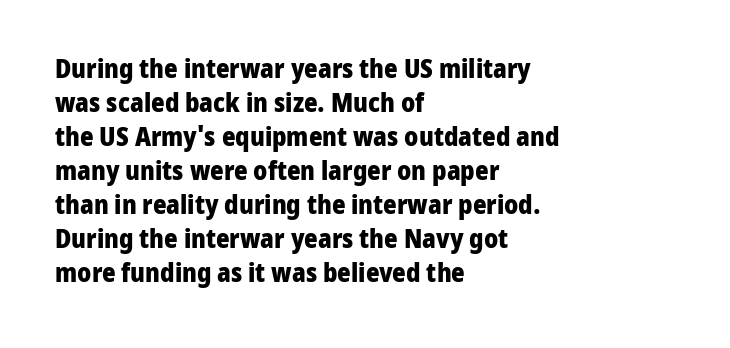
{"italic": "no", "bold": "yes", "underline": "no", "align": "left", "line_spacing": "normal", "line_spacing_ratio": 1.31, "letter_spacing": "normal", "letter_spacing_em": 0.0, "glyph_px": 26}
